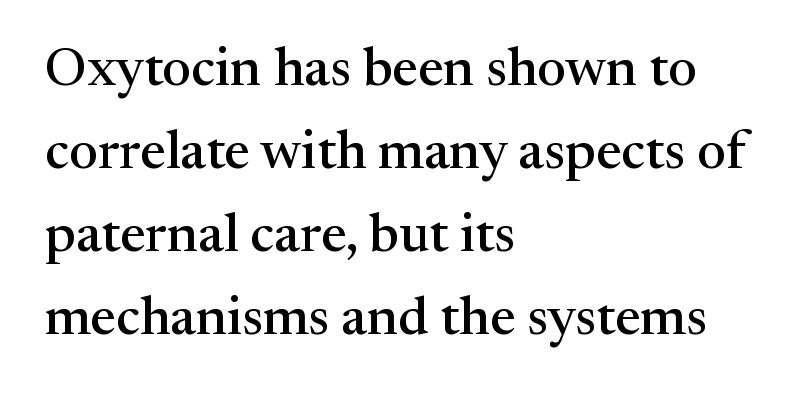
Q: Is the text italic (slanted)? A: No, it is upright.
Q: Is the typeface a serif or a sans-serif typeface? A: Serif.
Q: Is the text underlined? A: No.
Q: How is the paragraph aligned? A: Left-aligned.
Q: Is the spacing between letters normal or unusually wide? A: Normal.
Q: Is the spacing between lines tight, normal or loose? A: Normal.
Q: Width (condensed, normal, or wide)? A: Normal.
Q: Stroke contrast? A: Medium.
Q: x-height? A: Medium.
Q: Monospaced? A: No.
